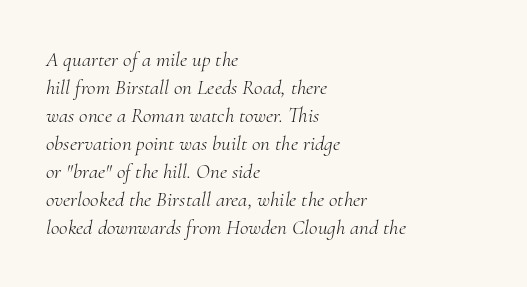
Stems here are at most as thick as an everyday book face. Does the copy run flush right? No — it runs flush left. Vertically, the passage feels balanced, rows spaced as you'd expect. Words appear dense and cohesive because spacing is normal. Characters are canted at an angle relative to the baseline's perpendicular.
